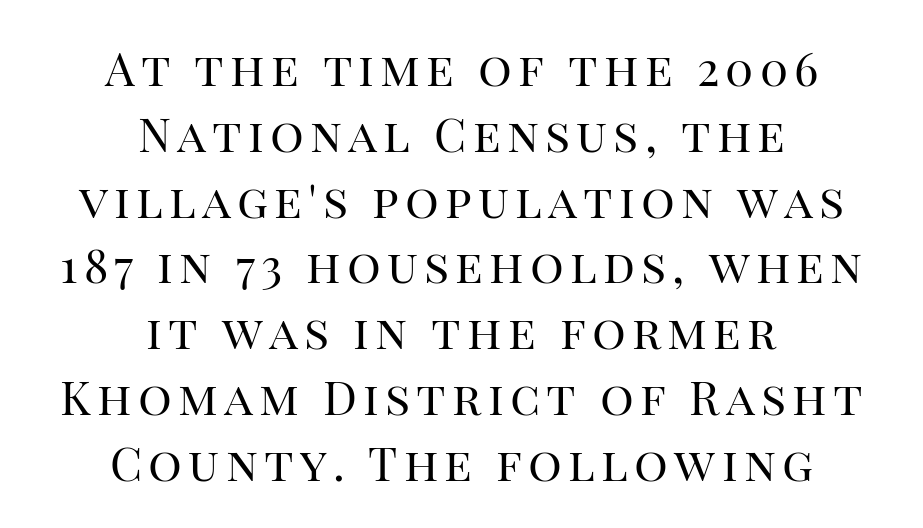
The image shows 47 px regular-weight serif type, upright; set centered, normal line spacing (1.4x), not underlined; high stroke contrast and a large x-height.
